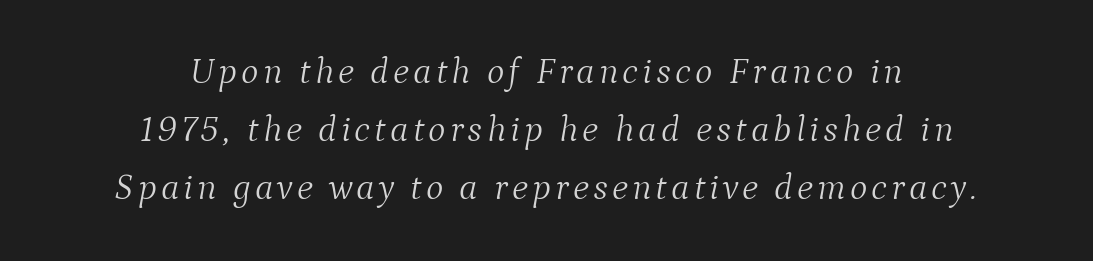
It's the slanting kind of type. The space between consecutive lines is moderate. Do the characters align in a grid? No, the font is proportional. Heaviness? Minimal to ordinary, like unemphasized prose. Each row of text sits above clean, open space. Is this a sans? No — the strokes have serifs.
